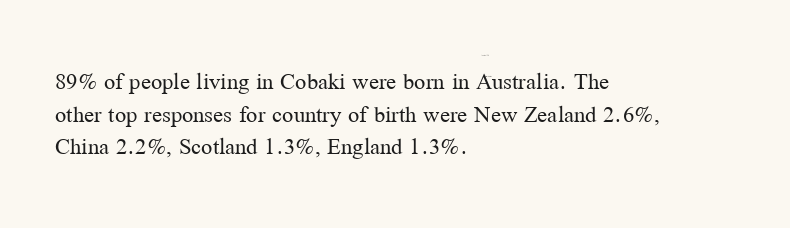
Q: Is the text bold? A: No.
Q: Is the text italic (slanted)? A: No, it is upright.
Q: Is the text underlined? A: No.
Q: How is the paragraph aligned? A: Left-aligned.
Q: Is the spacing between letters normal or unusually wide? A: Normal.
Q: Is the spacing between lines tight, normal or loose? A: Normal.
